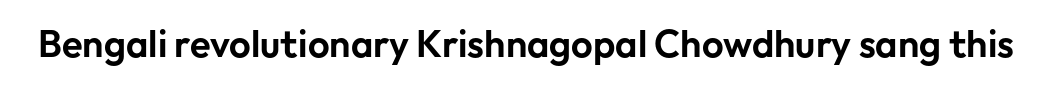
Q: Is the text italic (slanted)? A: No, it is upright.
Q: Is the typeface a serif or a sans-serif typeface? A: Sans-serif.
Q: Is the text underlined? A: No.
Q: Is the spacing between letters normal or unusually wide? A: Normal.
Q: Width (condensed, normal, or wide)? A: Normal.
Q: Stroke contrast? A: Low.
Q: x-height? A: Medium.
Q: Monospaced? A: No.
